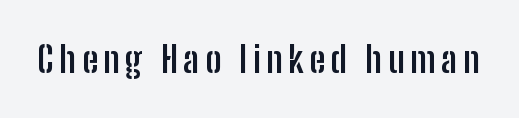
{"serif": "no", "italic": "no", "bold": "yes", "weight": "semibold", "width": "condensed", "stroke_contrast": "low", "x_height": "medium", "monospaced": "no", "underline": "no", "glyph_px": 36}
